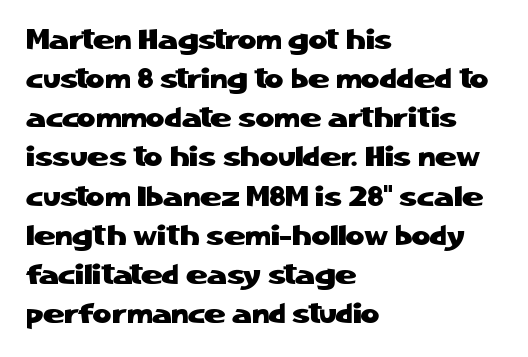
{"serif": "no", "italic": "no", "width": "normal", "stroke_contrast": "low", "x_height": "medium", "monospaced": "no", "underline": "no", "align": "left", "line_spacing": "normal", "line_spacing_ratio": 1.35, "letter_spacing": "normal", "letter_spacing_em": 0.0, "glyph_px": 29}
